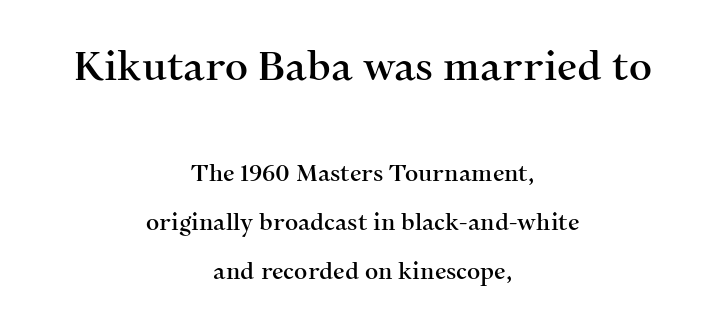
Q: Is the text italic (slanted)? A: No, it is upright.
Q: Is the typeface a serif or a sans-serif typeface? A: Serif.
Q: Is the text underlined? A: No.
Q: How is the paragraph aligned? A: Centered.
Q: Is the spacing between letters normal or unusually wide? A: Normal.
Q: Is the spacing between lines tight, normal or loose? A: Loose.
Q: Which block of text is set in a larger size, the first (top) or the second (bottom)? A: The first (top) one.
Q: Width (condensed, normal, or wide)? A: Normal.
Q: Stroke contrast? A: Medium.
Q: x-height? A: Medium.
Q: Monospaced? A: No.
